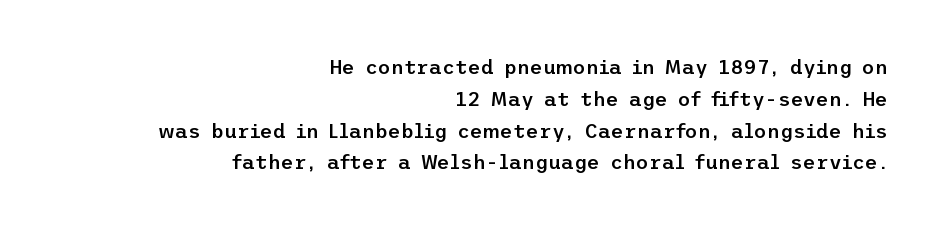
The image shows 20 px text type, upright; set right-aligned, normal line spacing (1.59x), normal letter spacing, not underlined.
